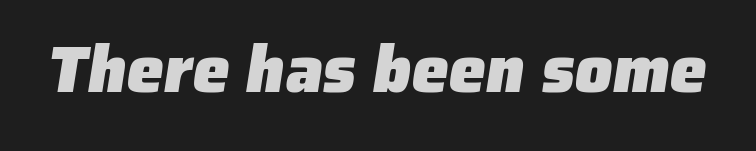
Q: Is the text bold? A: Yes.
Q: Is the typeface a serif or a sans-serif typeface? A: Sans-serif.
Q: Is the text underlined? A: No.
Q: Is the spacing between letters normal or unusually wide? A: Normal.
Q: Width (condensed, normal, or wide)? A: Normal.
Q: Stroke contrast? A: Low.
Q: x-height? A: Medium.
Q: Monospaced? A: No.
